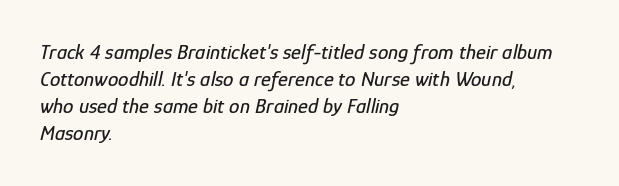
The image shows 21 px text type, italic (leaning right); set left-aligned, normal line spacing (1.29x), normal letter spacing, not underlined.
